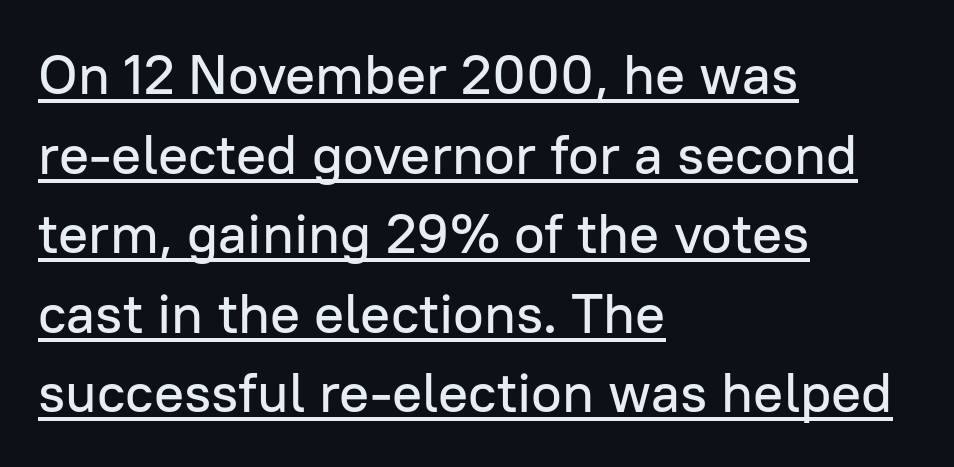
{"serif": "no", "italic": "no", "width": "normal", "stroke_contrast": "low", "x_height": "medium", "monospaced": "no", "underline": "yes", "align": "left", "line_spacing": "normal", "line_spacing_ratio": 1.42, "letter_spacing": "normal", "letter_spacing_em": 0.0, "glyph_px": 56}
